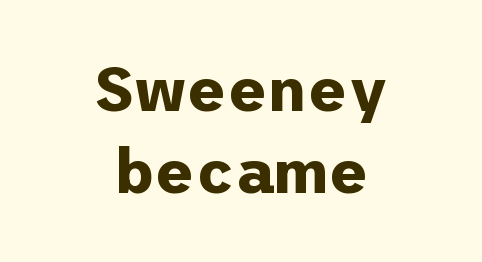
Q: Is the text bold? A: Yes.
Q: Is the text italic (slanted)? A: No, it is upright.
Q: Is the typeface a serif or a sans-serif typeface? A: Sans-serif.
Q: Is the text underlined? A: No.
Q: How is the paragraph aligned? A: Centered.
Q: Is the spacing between letters normal or unusually wide? A: Normal.
Q: Is the spacing between lines tight, normal or loose? A: Normal.
Q: Width (condensed, normal, or wide)? A: Normal.
Q: Stroke contrast? A: Low.
Q: x-height? A: Medium.
